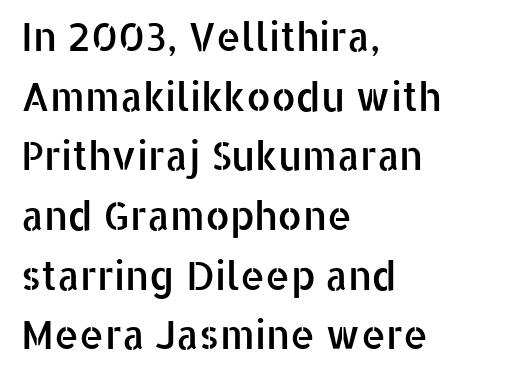
Q: Is the text italic (slanted)? A: No, it is upright.
Q: Is the typeface a serif or a sans-serif typeface? A: Sans-serif.
Q: Is the text underlined? A: No.
Q: How is the paragraph aligned? A: Left-aligned.
Q: Is the spacing between letters normal or unusually wide? A: Normal.
Q: Is the spacing between lines tight, normal or loose? A: Normal.
Q: Width (condensed, normal, or wide)? A: Normal.
Q: Stroke contrast? A: Low.
Q: x-height? A: Medium.
Q: Monospaced? A: No.
